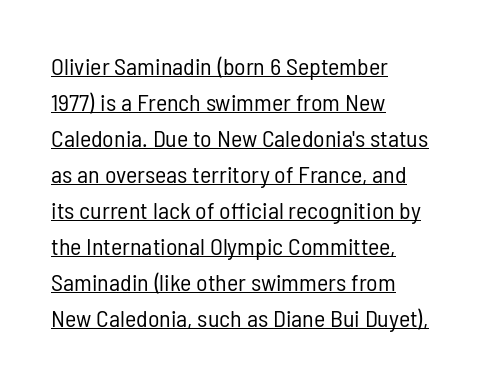
{"italic": "no", "bold": "no", "underline": "yes", "align": "left", "line_spacing": "normal", "line_spacing_ratio": 1.5, "letter_spacing": "normal", "letter_spacing_em": 0.0, "glyph_px": 24}
